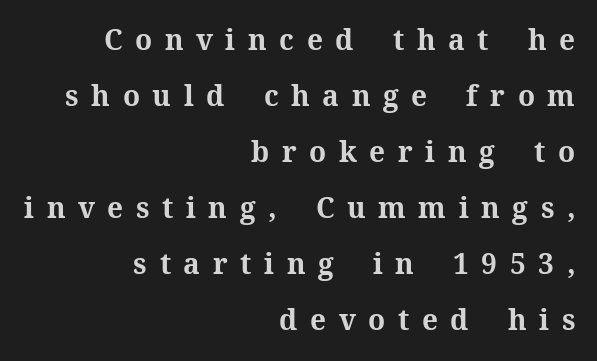
Q: Is the text bold? A: Yes.
Q: Is the text italic (slanted)? A: No, it is upright.
Q: Is the typeface a serif or a sans-serif typeface? A: Serif.
Q: Is the text underlined? A: No.
Q: How is the paragraph aligned? A: Right-aligned.
Q: Is the spacing between letters normal or unusually wide? A: Unusually wide.
Q: Is the spacing between lines tight, normal or loose? A: Loose.
Q: Width (condensed, normal, or wide)? A: Normal.
Q: Stroke contrast? A: Medium.
Q: x-height? A: Medium.
Q: Monospaced? A: No.
